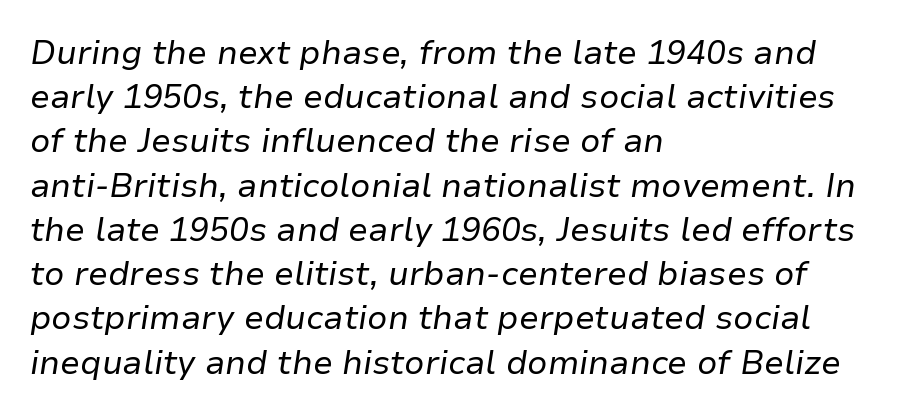
Compared with ordinary roman type, these characters are visibly tilted. Every row of glyphs begins at an identical x-position on the left. The string is rendered with underlining switched off. Proportional: the letters do not fall into vertical columns.
